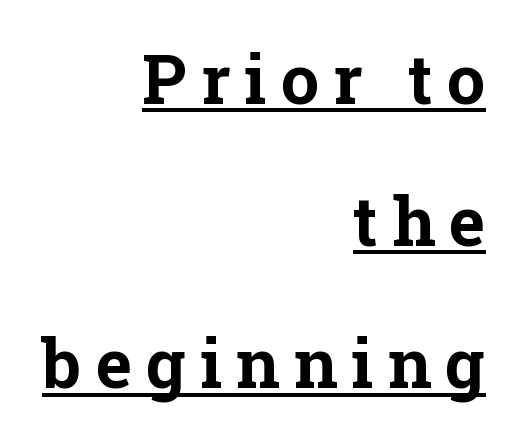
Q: Is the text bold? A: Yes.
Q: Is the text italic (slanted)? A: No, it is upright.
Q: Is the typeface a serif or a sans-serif typeface? A: Serif.
Q: Is the text underlined? A: Yes.
Q: How is the paragraph aligned? A: Right-aligned.
Q: Is the spacing between letters normal or unusually wide? A: Unusually wide.
Q: Is the spacing between lines tight, normal or loose? A: Loose.
Q: Width (condensed, normal, or wide)? A: Normal.
Q: Stroke contrast? A: Low.
Q: x-height? A: Medium.
Q: Monospaced? A: No.
